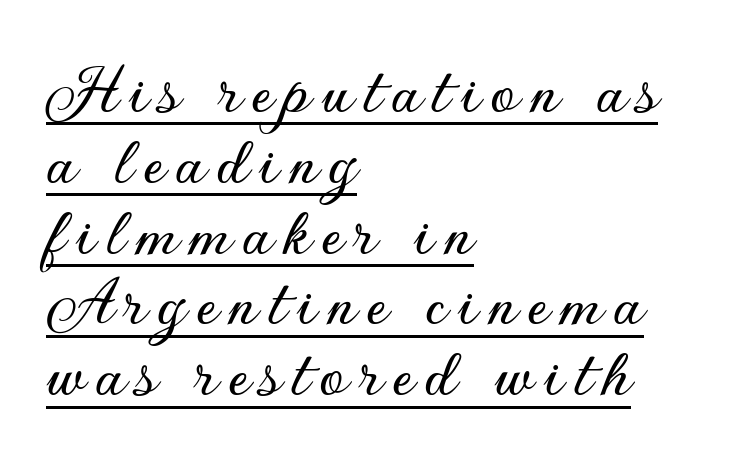
The image shows 73 px sans-serif type; set left-aligned, tight line spacing (0.97x), underlined; low stroke contrast and a small x-height.
